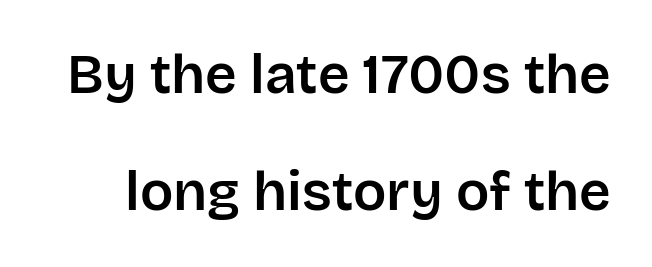
The letters stand straight up with perfectly vertical stems. Note: no serifs on the glyphs. Beneath every word, the page is bare. Quick note: interline space is abundant. Is this a fixed-width face? No — the glyphs have proportional, varying widths. Tracking value appears to be zero — textbook default spacing.
